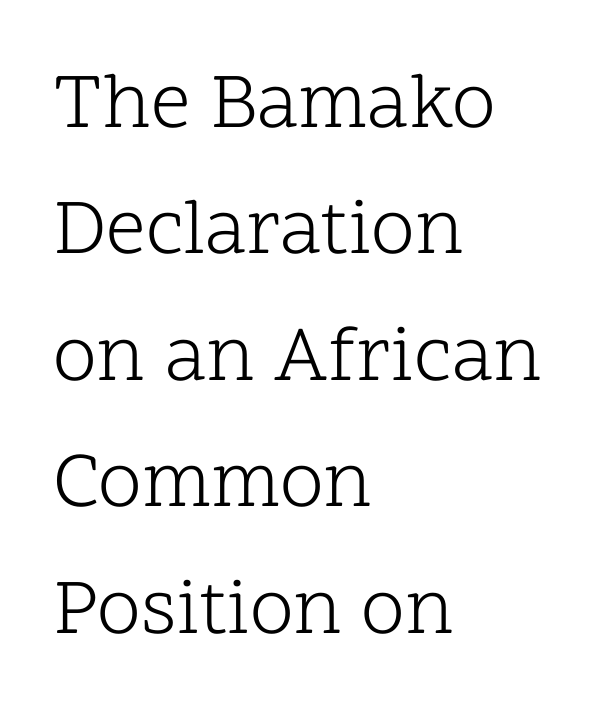
Q: Is the text bold? A: No.
Q: Is the text italic (slanted)? A: No, it is upright.
Q: Is the typeface a serif or a sans-serif typeface? A: Serif.
Q: Is the text underlined? A: No.
Q: How is the paragraph aligned? A: Left-aligned.
Q: Is the spacing between letters normal or unusually wide? A: Normal.
Q: Is the spacing between lines tight, normal or loose? A: Normal.
Q: Width (condensed, normal, or wide)? A: Normal.
Q: Stroke contrast? A: Low.
Q: x-height? A: Medium.
Q: Monospaced? A: No.
